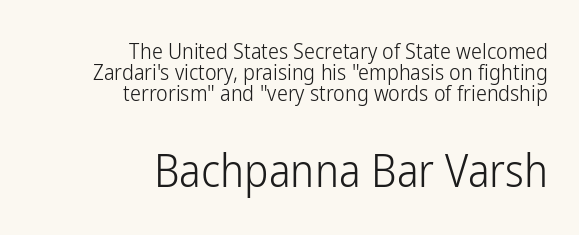
{"serif": "no", "italic": "no", "bold": "no", "weight": "light", "width": "condensed", "stroke_contrast": "low", "x_height": "medium", "monospaced": "no", "underline": "no", "align": "right", "line_spacing": "tight", "line_spacing_ratio": 0.96, "letter_spacing": "normal", "letter_spacing_em": 0.0, "larger_block": "second", "size_ratio": 2.05, "glyph_px": 45}
